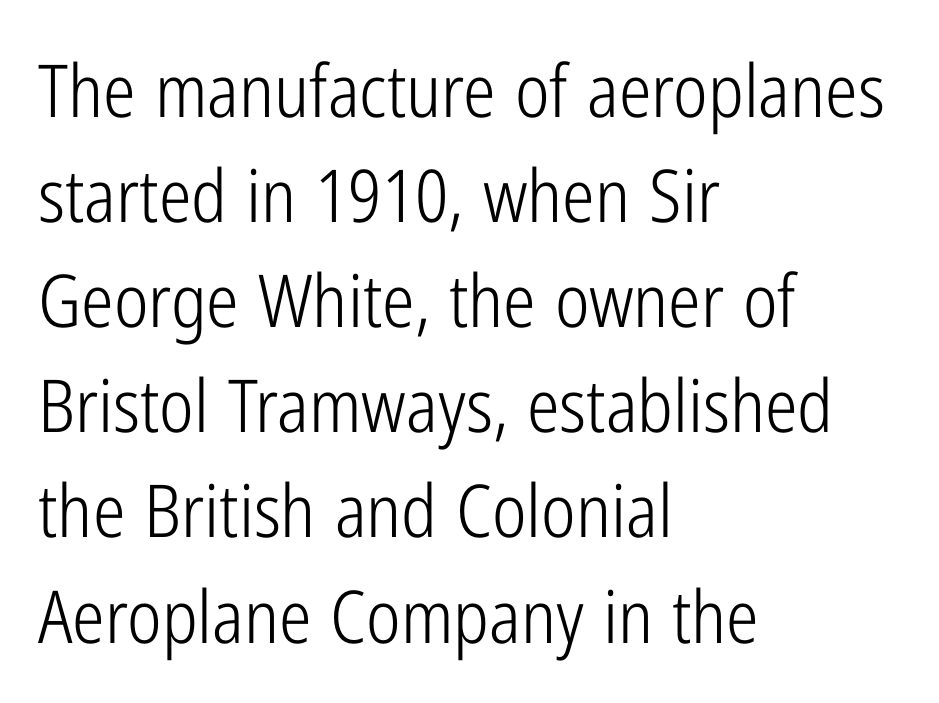
The image shows 73 px light, condensed sans-serif type, upright; set left-aligned, normal line spacing (1.44x), normal letter spacing, not underlined; low stroke contrast and a medium x-height.
